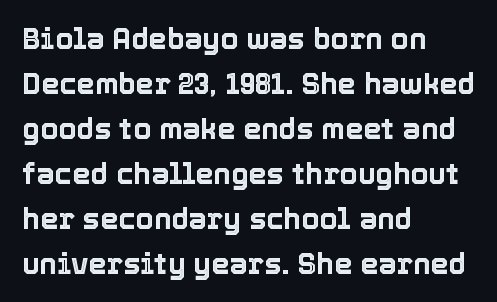
Q: Is the text italic (slanted)? A: No, it is upright.
Q: Is the text underlined? A: No.
Q: How is the paragraph aligned? A: Left-aligned.
Q: Is the spacing between letters normal or unusually wide? A: Normal.
Q: Is the spacing between lines tight, normal or loose? A: Normal.
Q: Width (condensed, normal, or wide)? A: Normal.
Q: x-height? A: Medium.
Q: Monospaced? A: No.
